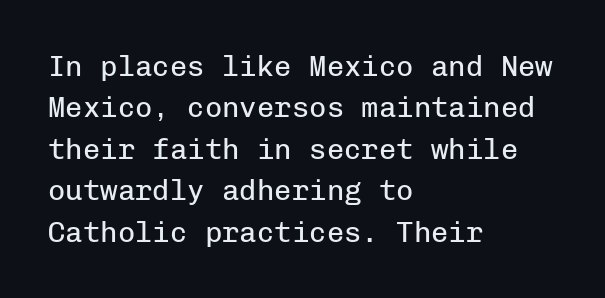
Q: Is the text bold? A: No.
Q: Is the text italic (slanted)? A: No, it is upright.
Q: Is the typeface a serif or a sans-serif typeface? A: Sans-serif.
Q: Is the text underlined? A: No.
Q: How is the paragraph aligned? A: Left-aligned.
Q: Is the spacing between letters normal or unusually wide? A: Normal.
Q: Is the spacing between lines tight, normal or loose? A: Normal.
Q: Width (condensed, normal, or wide)? A: Normal.
Q: Stroke contrast? A: Low.
Q: x-height? A: Medium.
Q: Monospaced? A: Yes.
